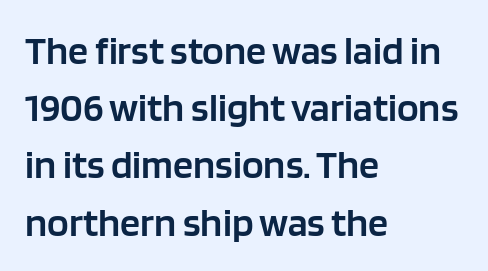
Q: Is the text bold? A: Semi-bold.
Q: Is the text italic (slanted)? A: No, it is upright.
Q: Is the typeface a serif or a sans-serif typeface? A: Sans-serif.
Q: Is the text underlined? A: No.
Q: How is the paragraph aligned? A: Left-aligned.
Q: Is the spacing between letters normal or unusually wide? A: Normal.
Q: Is the spacing between lines tight, normal or loose? A: Normal.
Q: Width (condensed, normal, or wide)? A: Normal.
Q: Stroke contrast? A: Low.
Q: x-height? A: Large.
Q: Monospaced? A: No.
